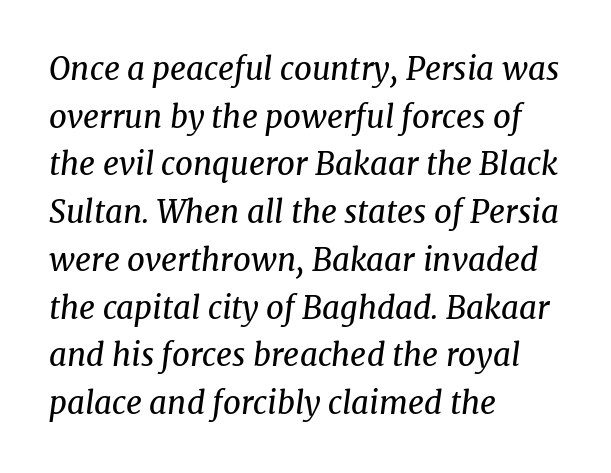
Q: Is the text bold? A: No.
Q: Is the text italic (slanted)? A: Yes, it leans right by about 8 degrees.
Q: Is the typeface a serif or a sans-serif typeface? A: Serif.
Q: Is the text underlined? A: No.
Q: How is the paragraph aligned? A: Left-aligned.
Q: Is the spacing between letters normal or unusually wide? A: Normal.
Q: Is the spacing between lines tight, normal or loose? A: Normal.
Q: Width (condensed, normal, or wide)? A: Normal.
Q: Stroke contrast? A: Medium.
Q: x-height? A: Medium.
Q: Monospaced? A: No.
